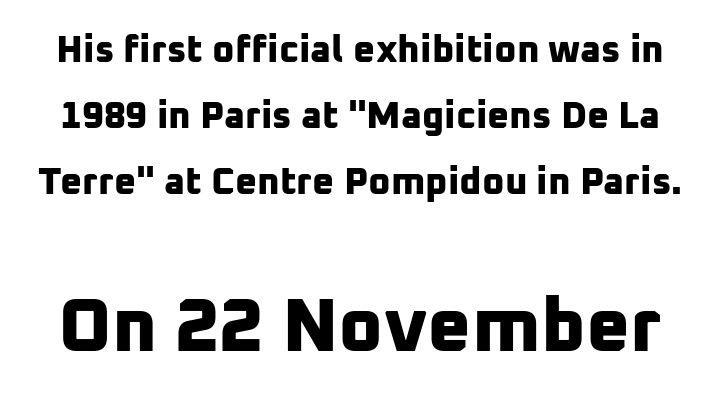
{"serif": "no", "bold": "yes", "weight": "bold", "width": "normal", "stroke_contrast": "low", "x_height": "medium", "monospaced": "no", "underline": "no", "line_spacing_ratio": 1.74, "letter_spacing": "normal", "letter_spacing_em": 0.0, "larger_block": "second", "size_ratio": 2.0, "glyph_px": 76}
